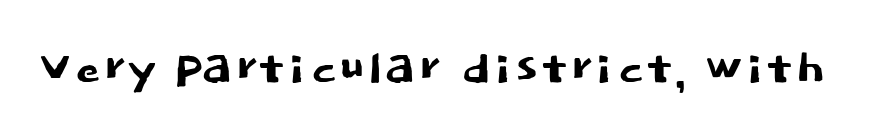
Does extra space separate the letters? No, they use regular spacing. Ordinary non-slanted type is in use. Note the varied advance widths — an 'i' is clearly narrower than an 'm'. A sans-serif font was chosen for this passage. A clean baseline with only descenders dipping below it.
